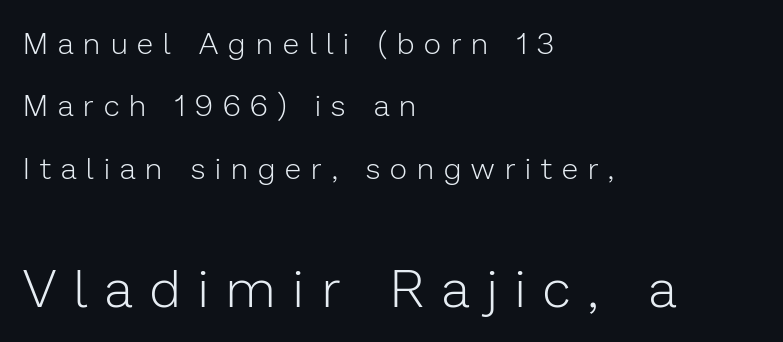
{"serif": "no", "italic": "no", "bold": "no", "weight": "light", "width": "normal", "stroke_contrast": "low", "x_height": "medium", "monospaced": "no", "underline": "no", "align": "left", "line_spacing": "loose", "line_spacing_ratio": 2.08, "letter_spacing": "wide", "letter_spacing_em": 0.34, "larger_block": "second", "size_ratio": 1.77, "glyph_px": 53}
